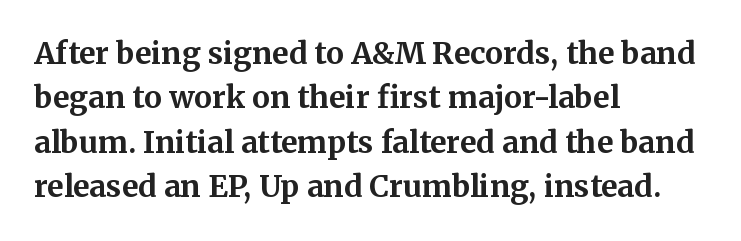
The image shows 30 px bold serif type, upright; set left-aligned, normal line spacing (1.48x), normal letter spacing, not underlined; medium stroke contrast and a medium x-height.
